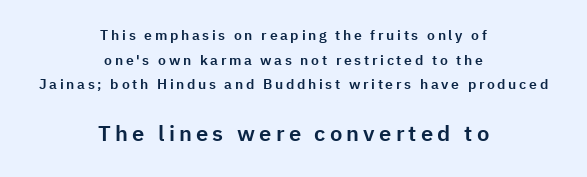
{"italic": "no", "underline": "no", "align": "center", "line_spacing_ratio": 1.76, "larger_block": "second", "size_ratio": 1.57, "glyph_px": 22}
